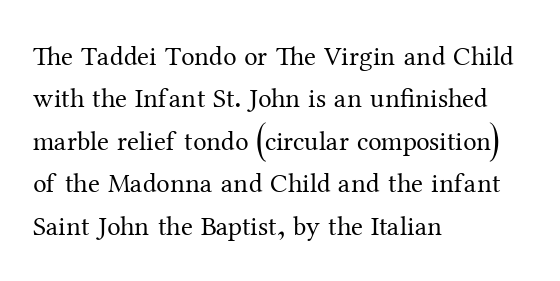
Q: Is the text bold? A: No.
Q: Is the text italic (slanted)? A: No, it is upright.
Q: Is the text underlined? A: No.
Q: How is the paragraph aligned? A: Left-aligned.
Q: Is the spacing between letters normal or unusually wide? A: Normal.
Q: Is the spacing between lines tight, normal or loose? A: Normal.
